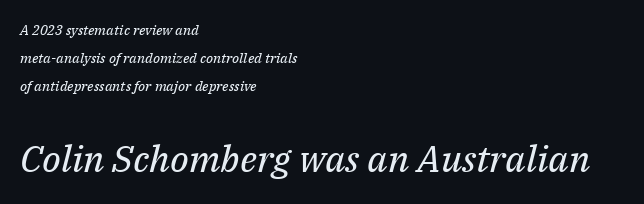
Q: Is the text bold? A: No.
Q: Is the text italic (slanted)? A: Yes, it leans right by about 14 degrees.
Q: Is the typeface a serif or a sans-serif typeface? A: Serif.
Q: Is the text underlined? A: No.
Q: How is the paragraph aligned? A: Left-aligned.
Q: Is the spacing between letters normal or unusually wide? A: Normal.
Q: Is the spacing between lines tight, normal or loose? A: Loose.
Q: Which block of text is set in a larger size, the first (top) or the second (bottom)? A: The second (bottom) one.
Q: Width (condensed, normal, or wide)? A: Normal.
Q: Stroke contrast? A: Medium.
Q: x-height? A: Medium.
Q: Monospaced? A: No.
